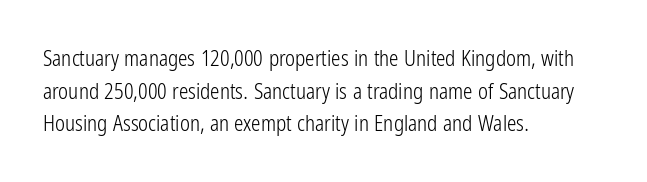
The image shows 21 px text type, upright; set left-aligned, normal line spacing (1.55x), normal letter spacing, not underlined.
